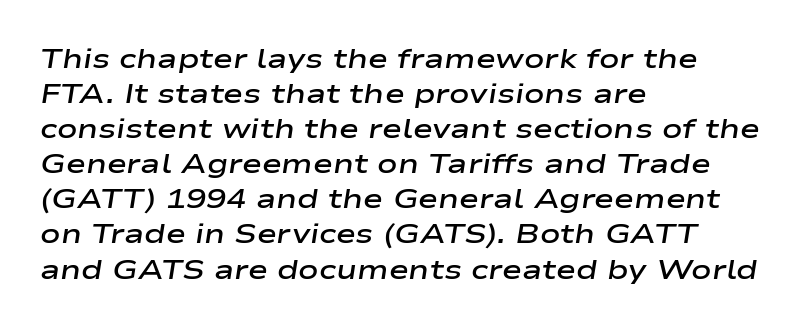
The image shows 27 px text type, italic (leaning right); set left-aligned, normal line spacing (1.3x), normal letter spacing, not underlined.
